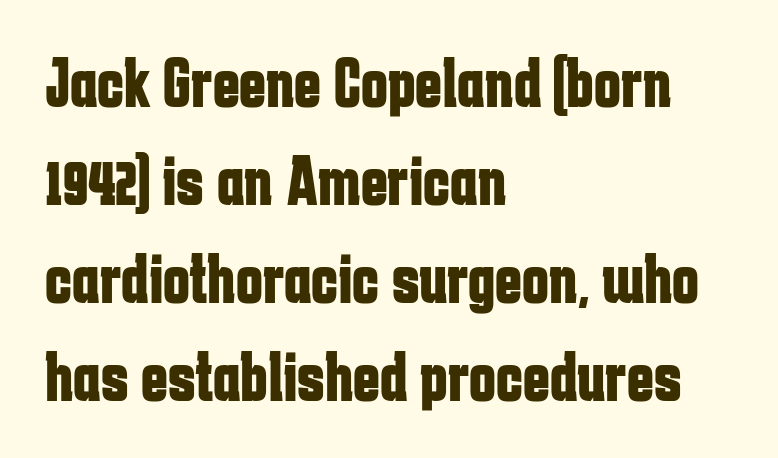
These lines are rendered in a variable-pitch font. The passage shown is emphatically bold. Ascenders rise straight up at ninety degrees. Teacher's note: observe the even left margin — that is flush-left alignment. Interline gaps are of average width in this sample.
